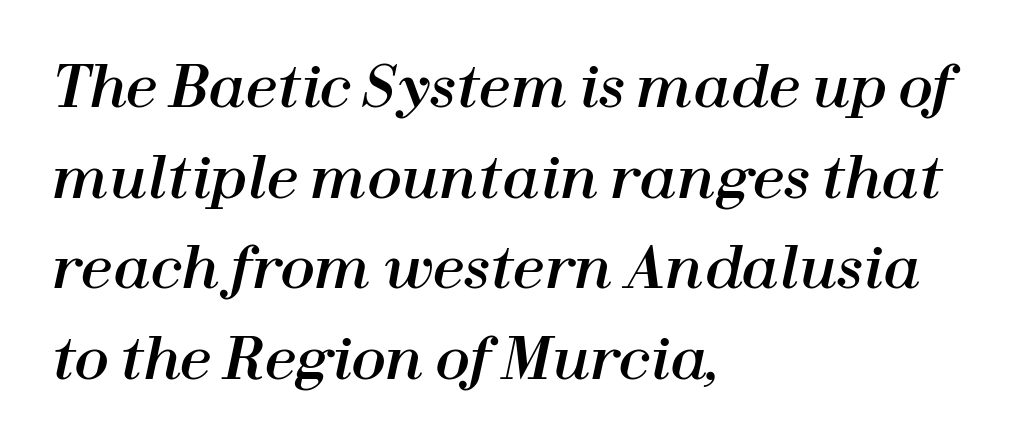
Tracking here is standard; glyphs follow each other at the usual distance. Slanted lettering throughout. Each row of text sits above clean, open space. The rendering uses natural spacing where letterforms have individual widths. Is there much room between lines? A standard amount, neither cramped nor airy. The text block is weighted toward the left margin, trailing off unevenly rightward.
